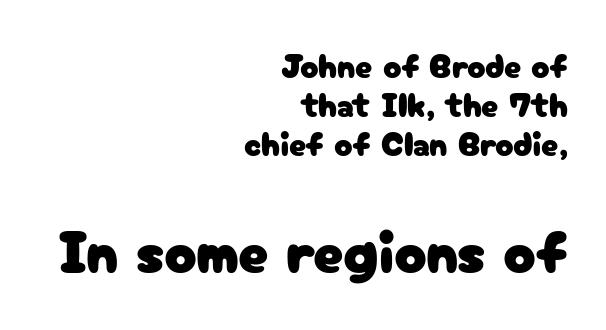
The letters stand straight up with perfectly vertical stems. Reading down the column, the eye jumps only a short way to each next line. Type size steps up from the first block to the second. The setting favours the right margin, as signatures and pull-quotes sometimes do. Standard letterfit; no display-style spreading of the glyphs.
